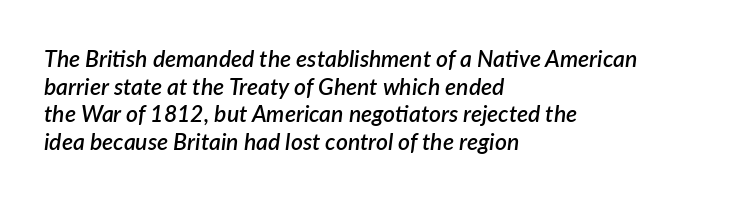
Layout note: lines flush left. A semibold gives these letters moderate extra thickness, short of bold. Does extra space separate the letters? No, they use regular spacing. The area under the type is left untouched. The glyphs look as if they've been sheared to an angle.
